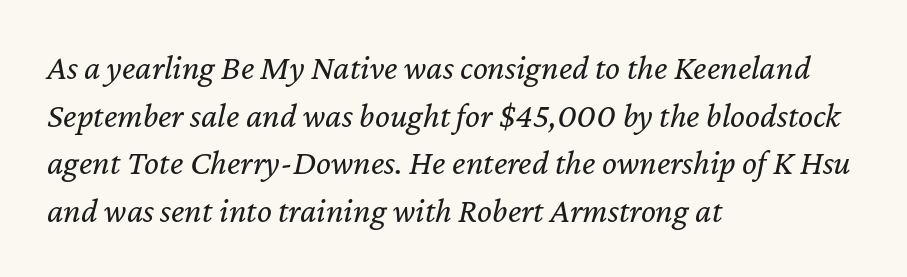
Q: Is the text bold? A: No.
Q: Is the text italic (slanted)? A: Yes, it leans right by about 12 degrees.
Q: Is the text underlined? A: No.
Q: How is the paragraph aligned? A: Left-aligned.
Q: Is the spacing between letters normal or unusually wide? A: Normal.
Q: Is the spacing between lines tight, normal or loose? A: Normal.
Q: Width (condensed, normal, or wide)? A: Normal.
Q: Stroke contrast? A: Low.
Q: x-height? A: Medium.
Q: Monospaced? A: No.
